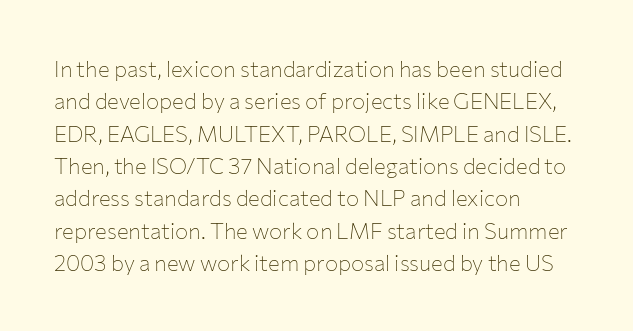
{"italic": "no", "bold": "no", "underline": "no", "align": "left", "line_spacing": "normal", "line_spacing_ratio": 1.47, "letter_spacing": "normal", "letter_spacing_em": 0.0, "glyph_px": 22}
